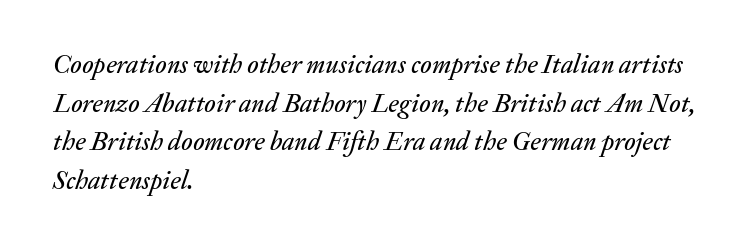
Evenly set lines give the paragraph a standard silhouette. The text carries the slant typical of an italic or oblique font. Descender tails drop into unmarked territory. Reading down the block, your eye returns to a fixed left position each line. Each word holds together tightly as a unit, with standard inter-letter gaps.
